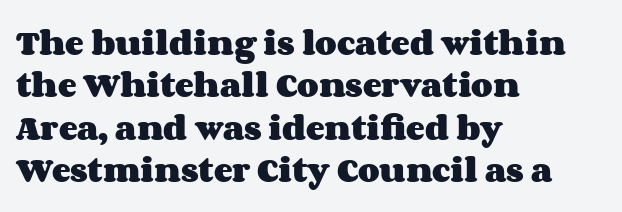
{"italic": "no", "bold": "yes", "weight": "heavy", "width": "wide", "stroke_contrast": "medium", "x_height": "large", "monospaced": "no", "underline": "no", "align": "left", "line_spacing": "normal", "line_spacing_ratio": 1.51, "letter_spacing": "normal", "letter_spacing_em": 0.0, "glyph_px": 28}
